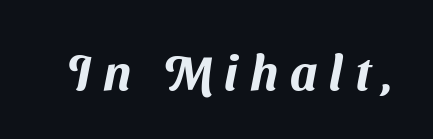
Q: Is the typeface a serif or a sans-serif typeface? A: Sans-serif.
Q: Is the text underlined? A: No.
Q: Is the spacing between letters normal or unusually wide? A: Unusually wide.
Q: Width (condensed, normal, or wide)? A: Normal.
Q: Stroke contrast? A: Medium.
Q: x-height? A: Medium.
Q: Monospaced? A: No.
